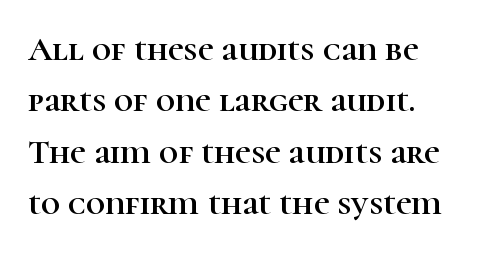
The image shows 34 px serif type, upright; set left-aligned, normal line spacing (1.51x), normal letter spacing, not underlined; high stroke contrast and a medium x-height.
